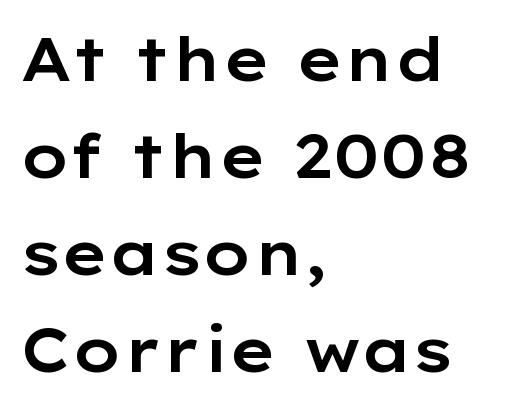
{"serif": "no", "italic": "no", "width": "wide", "stroke_contrast": "low", "x_height": "medium", "monospaced": "no", "underline": "no", "align": "left", "line_spacing": "normal", "line_spacing_ratio": 1.59, "letter_spacing": "normal", "letter_spacing_em": 0.0, "glyph_px": 61}
